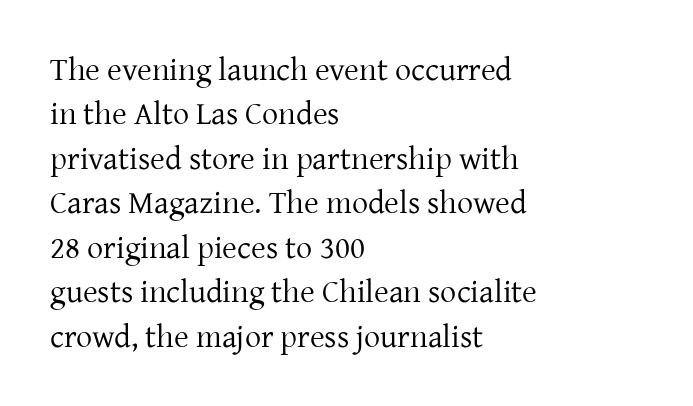
{"serif": "yes", "italic": "no", "bold": "no", "weight": "regular", "width": "normal", "stroke_contrast": "low", "x_height": "medium", "monospaced": "no", "underline": "no", "align": "left", "line_spacing": "normal", "line_spacing_ratio": 1.39, "letter_spacing": "normal", "letter_spacing_em": 0.0, "glyph_px": 32}
